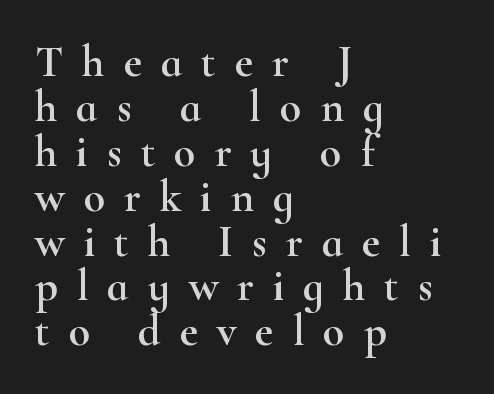
{"serif": "yes", "italic": "no", "width": "wide", "stroke_contrast": "high", "x_height": "small", "monospaced": "no", "underline": "no", "align": "left", "line_spacing": "tight", "line_spacing_ratio": 1.02, "letter_spacing": "wide", "letter_spacing_em": 0.43, "glyph_px": 44}
